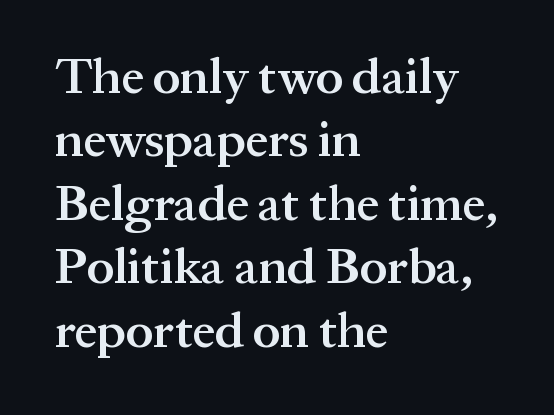
The image shows 50 px semibold serif type, upright; set left-aligned, normal line spacing (1.27x), normal letter spacing, not underlined; medium stroke contrast and a medium x-height.
